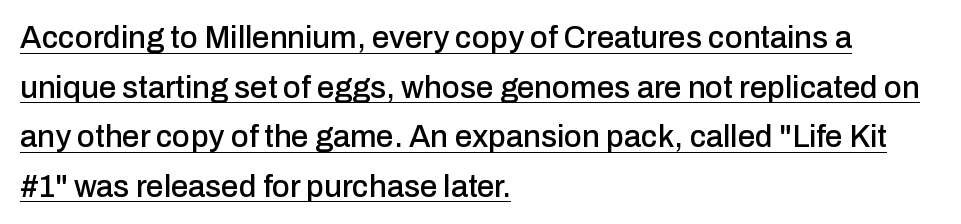
{"serif": "no", "italic": "no", "width": "normal", "stroke_contrast": "low", "x_height": "medium", "monospaced": "no", "underline": "yes", "align": "left", "line_spacing": "normal", "line_spacing_ratio": 1.6, "letter_spacing": "normal", "letter_spacing_em": 0.0, "glyph_px": 31}
